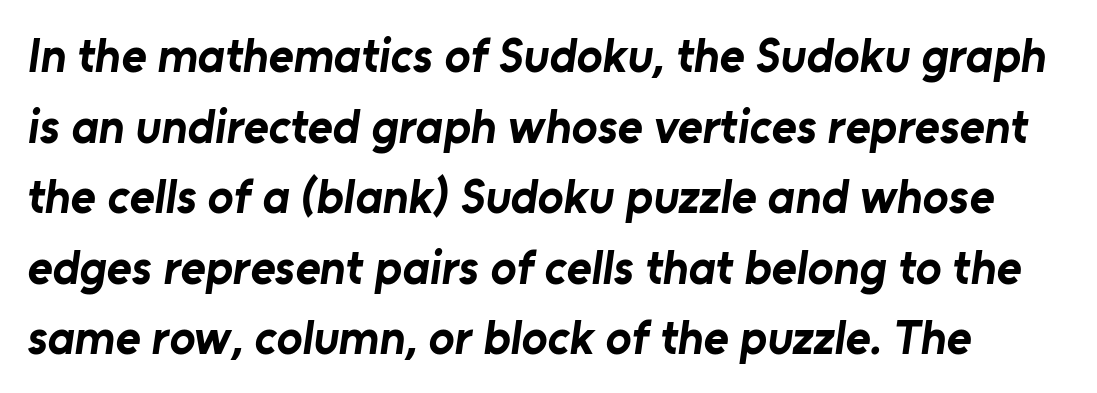
Q: Is the text bold? A: Yes.
Q: Is the typeface a serif or a sans-serif typeface? A: Sans-serif.
Q: Is the text underlined? A: No.
Q: Is the spacing between letters normal or unusually wide? A: Normal.
Q: Is the spacing between lines tight, normal or loose? A: Normal.
Q: Width (condensed, normal, or wide)? A: Normal.
Q: Stroke contrast? A: Low.
Q: x-height? A: Medium.
Q: Monospaced? A: No.
